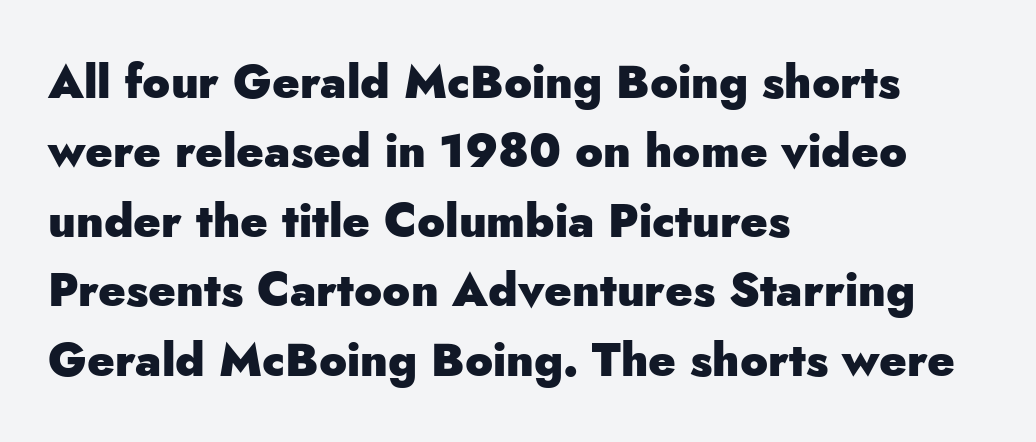
The image shows 46 px heavy sans-serif type, upright; set left-aligned, normal line spacing (1.51x), normal letter spacing, not underlined; low stroke contrast and a small x-height.
